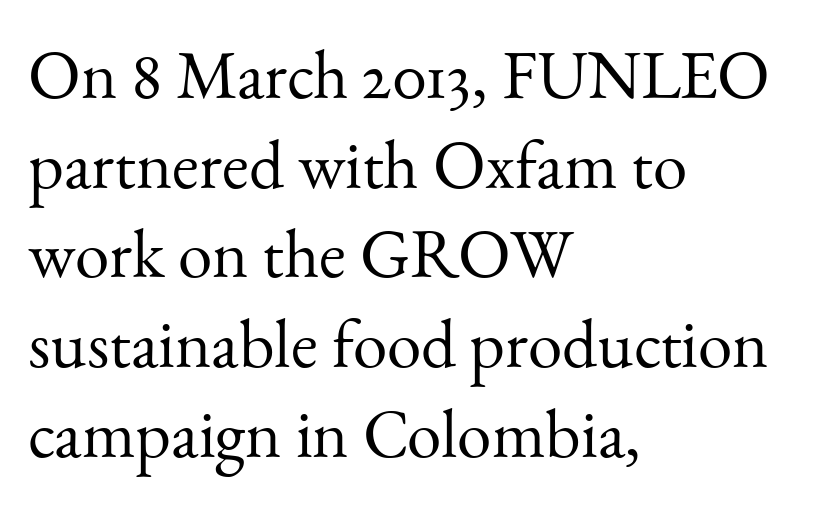
Q: Is the text bold? A: No.
Q: Is the text italic (slanted)? A: No, it is upright.
Q: Is the typeface a serif or a sans-serif typeface? A: Serif.
Q: Is the text underlined? A: No.
Q: How is the paragraph aligned? A: Left-aligned.
Q: Is the spacing between letters normal or unusually wide? A: Normal.
Q: Is the spacing between lines tight, normal or loose? A: Normal.
Q: Width (condensed, normal, or wide)? A: Normal.
Q: Stroke contrast? A: Medium.
Q: x-height? A: Small.
Q: Monospaced? A: No.
